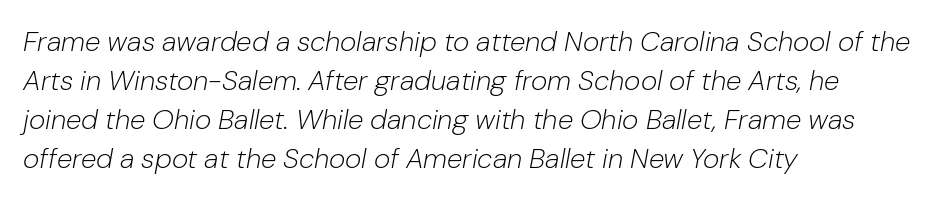
The image shows 28 px light type, italic (leaning right); set left-aligned, normal line spacing (1.39x), normal letter spacing, not underlined; low stroke contrast and a medium x-height.
